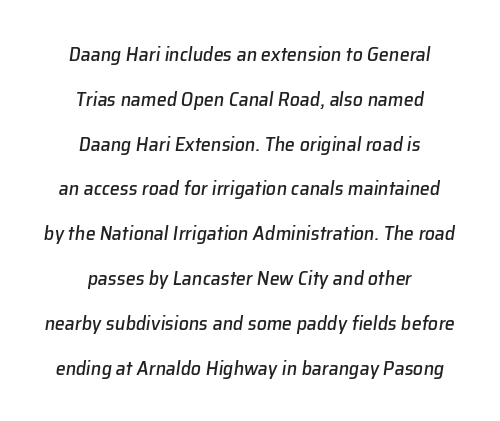
The image shows 20 px text type, italic (leaning right); set centered, loose line spacing (2.24x), normal letter spacing, not underlined.
